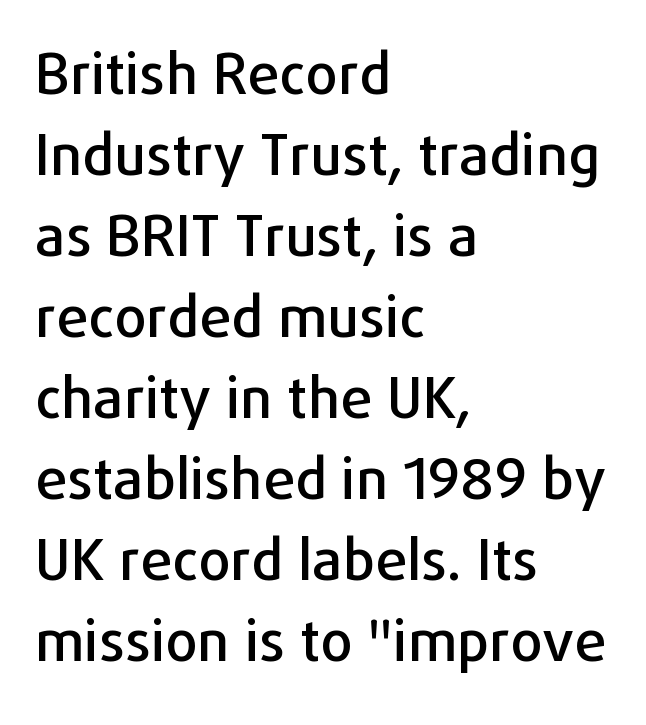
The image shows 57 px sans-serif type, upright; set left-aligned, normal line spacing (1.42x), normal letter spacing, not underlined; low stroke contrast and a medium x-height.
